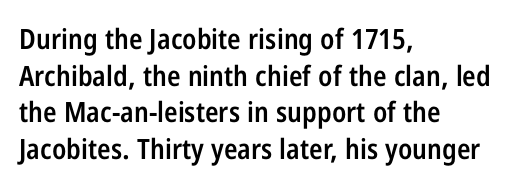
Note the varied advance widths — an 'i' is clearly narrower than an 'm'. I'd call this a sans setting — the letters go barefoot. Interline gaps are of average width in this sample. Do the letters lean? They stand straight. The face used here is a semibold: visibly heavier than regular, lighter than bold.
